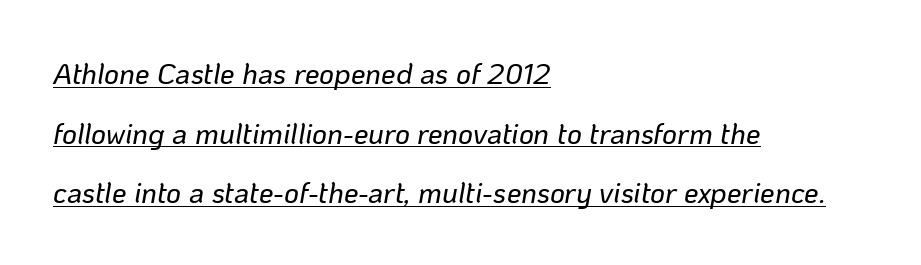
The image shows 29 px text type, italic (leaning right); set left-aligned, loose line spacing (2.06x), normal letter spacing, underlined; low stroke contrast and a medium x-height.
